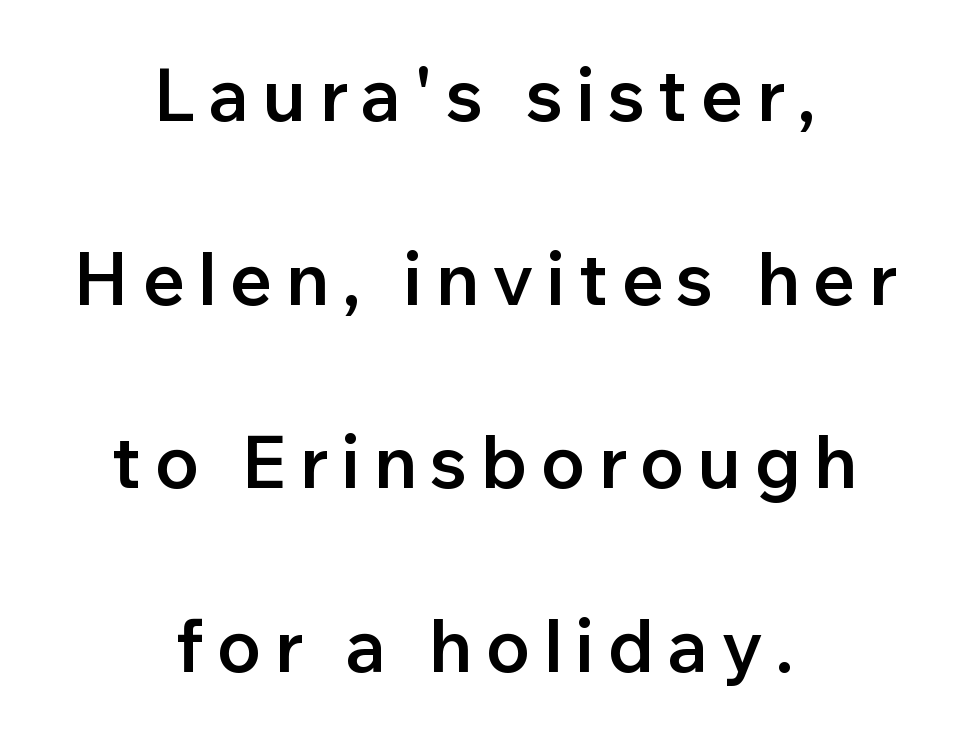
{"serif": "no", "italic": "no", "bold": "semi", "weight": "semibold", "width": "normal", "stroke_contrast": "low", "x_height": "medium", "monospaced": "no", "underline": "no", "align": "center", "line_spacing": "loose", "line_spacing_ratio": 2.48, "glyph_px": 74}
